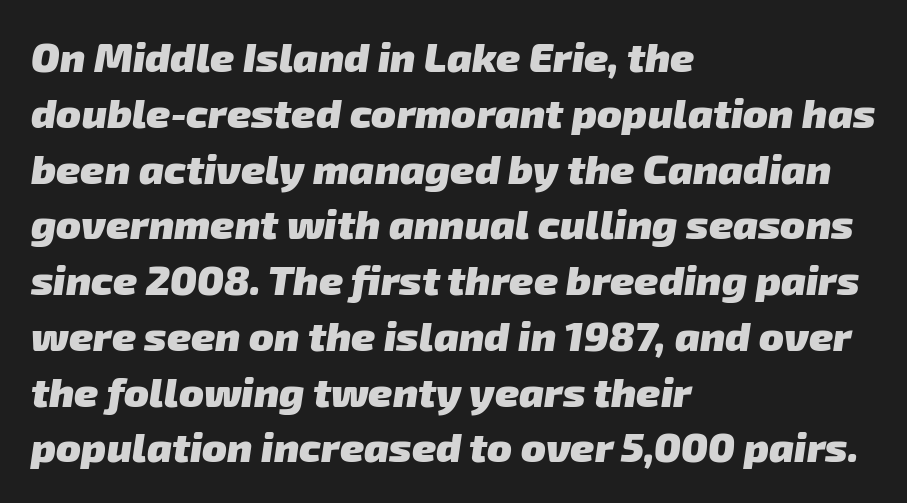
{"serif": "no", "bold": "yes", "weight": "heavy", "width": "normal", "stroke_contrast": "low", "x_height": "medium", "monospaced": "no", "underline": "no", "align": "left", "line_spacing": "normal", "line_spacing_ratio": 1.36, "letter_spacing": "normal", "letter_spacing_em": 0.0, "glyph_px": 41}
